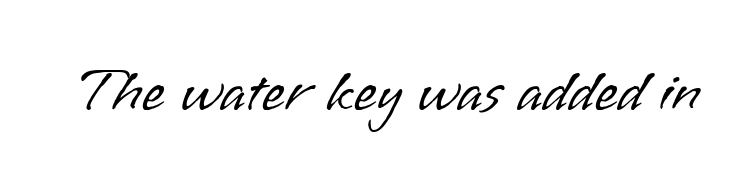
Q: Is the text bold? A: No.
Q: Is the text italic (slanted)? A: Yes.
Q: Is the typeface a serif or a sans-serif typeface? A: Sans-serif.
Q: Is the text underlined? A: No.
Q: Is the spacing between letters normal or unusually wide? A: Normal.
Q: Width (condensed, normal, or wide)? A: Normal.
Q: Stroke contrast? A: Low.
Q: x-height? A: Small.
Q: Monospaced? A: No.
